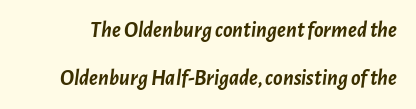
{"italic": "yes", "lean": "right", "slant_degrees": 7, "bold": "yes", "underline": "no", "line_spacing": "loose", "line_spacing_ratio": 2.17, "letter_spacing": "normal", "letter_spacing_em": 0.0, "glyph_px": 22}
